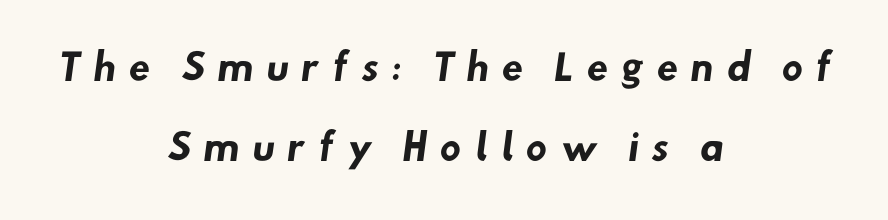
The image shows 35 px heavy sans-serif type; set centered, loose line spacing (2.3x), unusually wide letter spacing (+0.35 em), not underlined; low stroke contrast and a small x-height.
